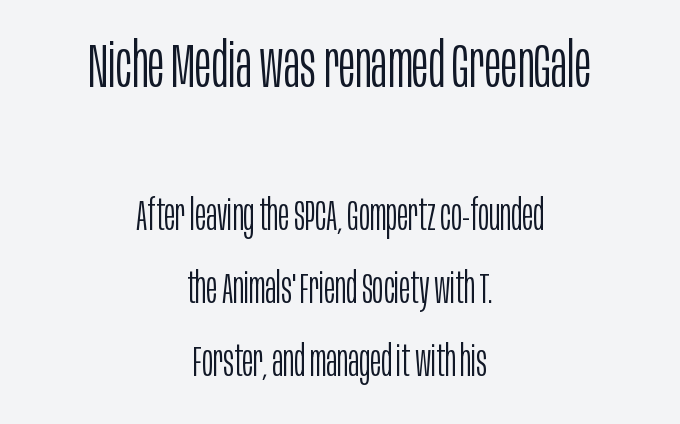
Q: Is the text bold? A: No.
Q: Is the text italic (slanted)? A: No, it is upright.
Q: Is the typeface a serif or a sans-serif typeface? A: Sans-serif.
Q: Is the text underlined? A: No.
Q: How is the paragraph aligned? A: Centered.
Q: Is the spacing between letters normal or unusually wide? A: Normal.
Q: Which block of text is set in a larger size, the first (top) or the second (bottom)? A: The first (top) one.
Q: Width (condensed, normal, or wide)? A: Condensed.
Q: Stroke contrast? A: Low.
Q: x-height? A: Large.
Q: Monospaced? A: No.
